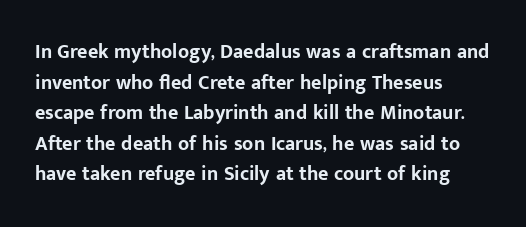
Q: Is the text bold? A: Yes.
Q: Is the text italic (slanted)? A: No, it is upright.
Q: Is the text underlined? A: No.
Q: How is the paragraph aligned? A: Left-aligned.
Q: Is the spacing between letters normal or unusually wide? A: Normal.
Q: Is the spacing between lines tight, normal or loose? A: Normal.
